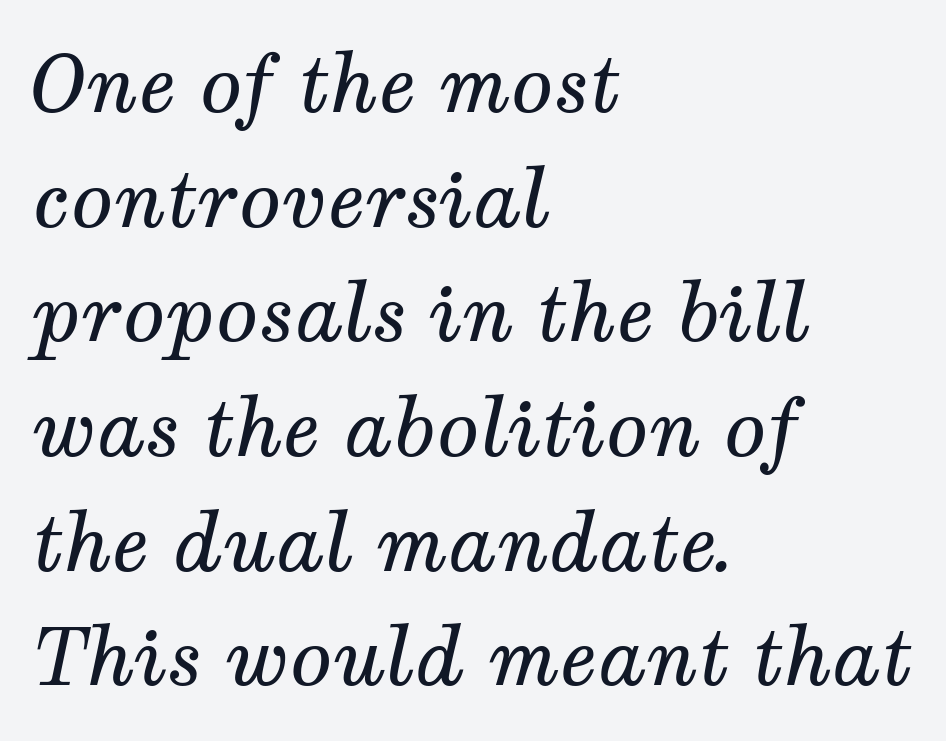
The image shows 78 px regular-weight serif type, italic (leaning right); set left-aligned, normal line spacing (1.47x), normal letter spacing, not underlined; medium stroke contrast and a medium x-height.
